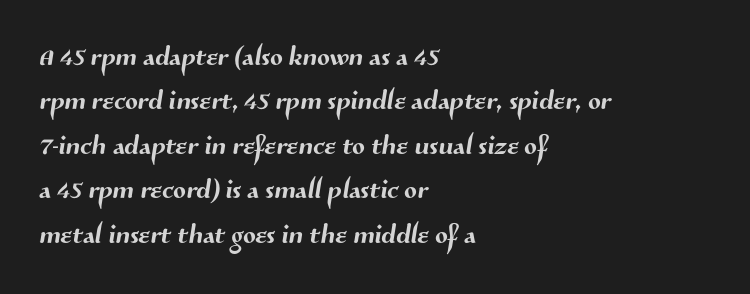
{"serif": "no", "width": "normal", "stroke_contrast": "medium", "x_height": "medium", "monospaced": "no", "underline": "no", "align": "left", "line_spacing_ratio": 1.2, "letter_spacing": "normal", "letter_spacing_em": 0.0, "glyph_px": 37}
